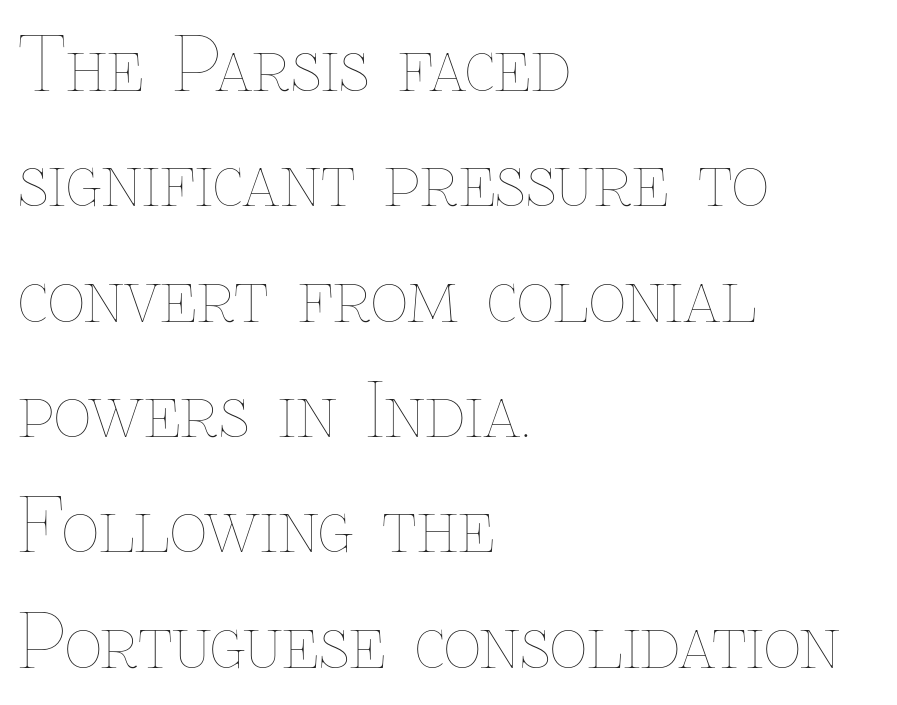
The vertical gap from one line to the next is medium. The specimen omits any rule beneath the text block's lines. Does the copy run flush right? No — it runs flush left. A typesetter would call this zero additional tracking. Think of a printed novel: that variable character pitch is what you see here. Every character sits straight up, as roman type does.
